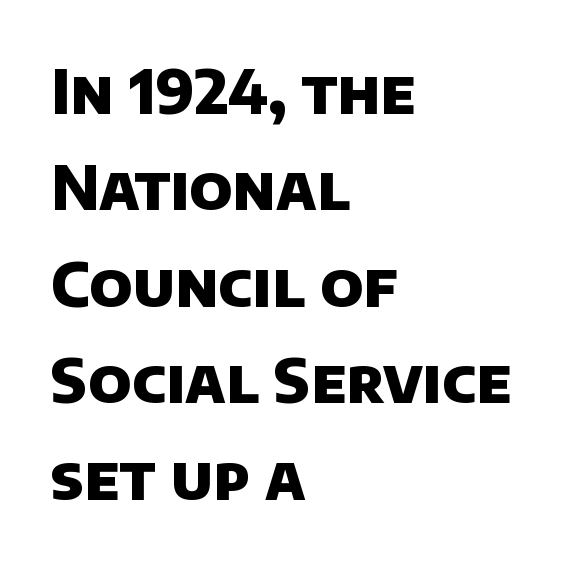
Q: Is the text bold? A: Yes.
Q: Is the typeface a serif or a sans-serif typeface? A: Sans-serif.
Q: Is the text underlined? A: No.
Q: How is the paragraph aligned? A: Left-aligned.
Q: Is the spacing between letters normal or unusually wide? A: Normal.
Q: Is the spacing between lines tight, normal or loose? A: Normal.
Q: Width (condensed, normal, or wide)? A: Normal.
Q: Stroke contrast? A: Low.
Q: x-height? A: Large.
Q: Monospaced? A: No.
